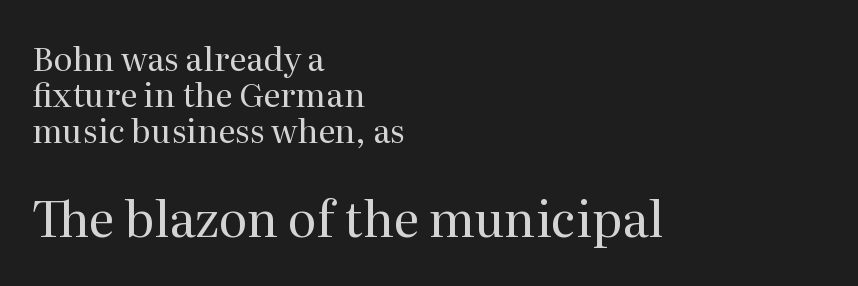
You can tell from the footed stems that serif type was used. This rendering features lettering with no underline. Do the letters lean? They stand straight. Unbolded letterforms with no extra heft. Line starts are locked; line ends wander. Look at the tracking — it's just the regular setting, nothing added.
